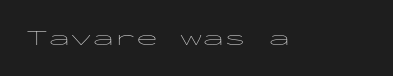
The space directly below the letters is spotless. Quick note: not italic, upright. The line texture is even and compact thanks to regular tracking. These glyphs show unthickened strokes, regular width or finer.
